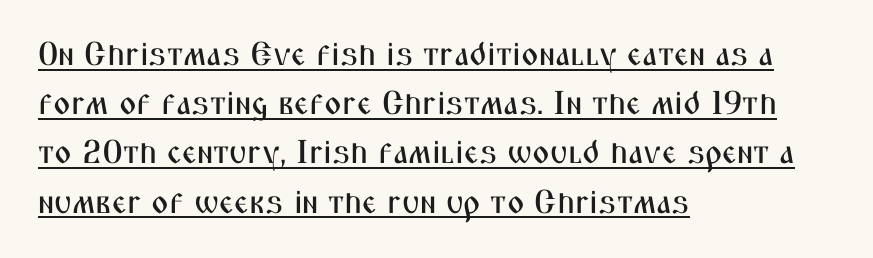
Proportional: the letters do not fall into vertical columns. Decoration check: the copy is underlined. Standard letterfit; no display-style spreading of the glyphs. The block of text has a typical density, with ordinary space between rows. The setting favours the left margin, as ordinary paragraphs usually do.
